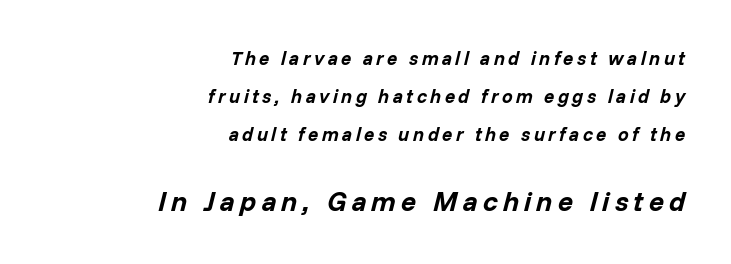
The image shows 28 px bold type, italic (leaning right); set right-aligned, loose line spacing (2.01x), not underlined; the second (bottom) block is 1.47x larger; low stroke contrast and a medium x-height.
